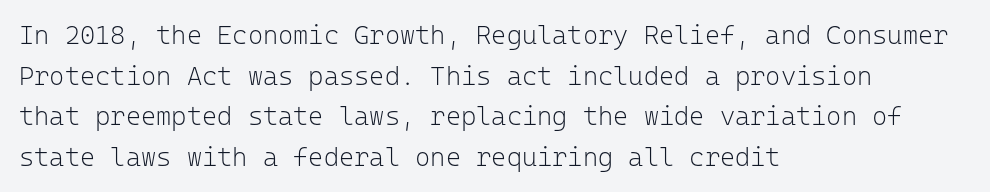
{"italic": "no", "bold": "no", "underline": "no", "align": "left", "line_spacing": "normal", "line_spacing_ratio": 1.56, "letter_spacing": "normal", "letter_spacing_em": 0.0, "glyph_px": 26}
